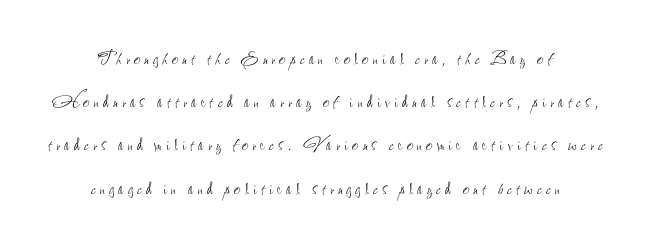
{"bold": "no", "underline": "no", "align": "center", "line_spacing_ratio": 1.88, "glyph_px": 23}
